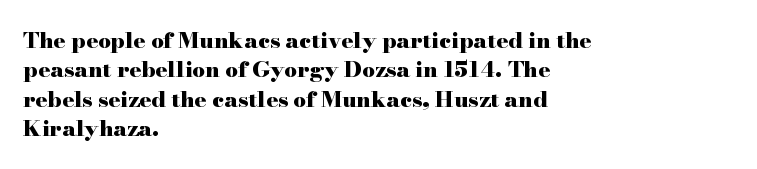
{"italic": "no", "bold": "yes", "underline": "no", "align": "left", "line_spacing": "normal", "line_spacing_ratio": 1.34, "letter_spacing": "normal", "letter_spacing_em": 0.0, "glyph_px": 22}
